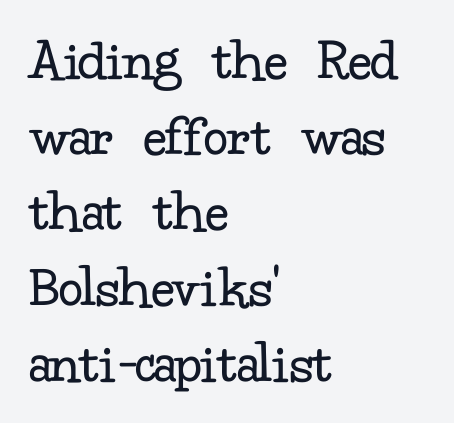
Varying glyph widths throughout — classic text-font behaviour. The ragged edge is on the right, which tells us the setting is flush left. Serifs: yes, visible at the terminals of the letterforms. The zone under the glyphs is completely vacant. Honestly, the letter spacing is just normal — you wouldn't notice it.
